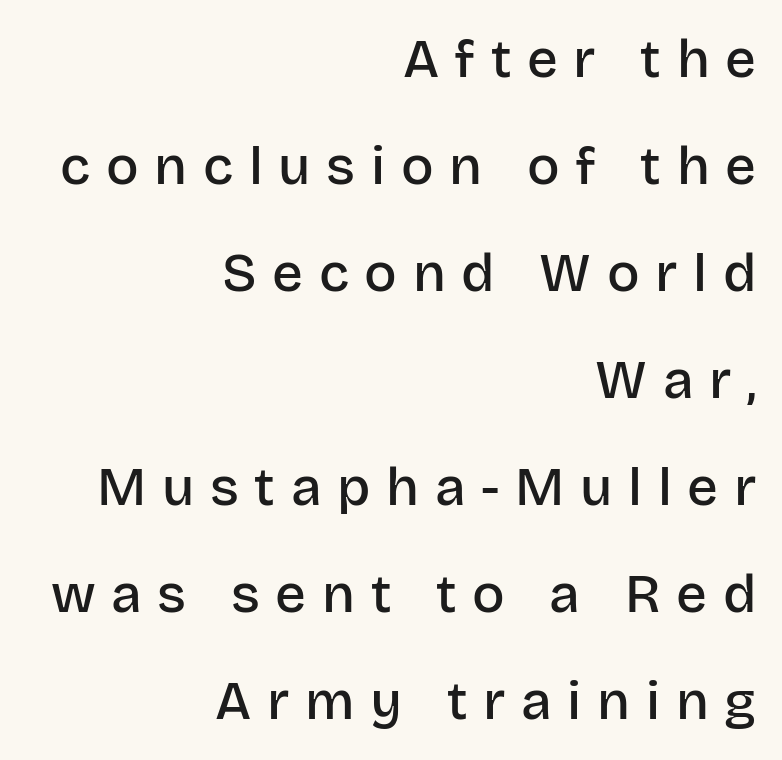
The image shows 54 px semibold sans-serif type, upright; set right-aligned, loose line spacing (1.98x), unusually wide letter spacing (+0.29 em), not underlined; low stroke contrast and a large x-height.
